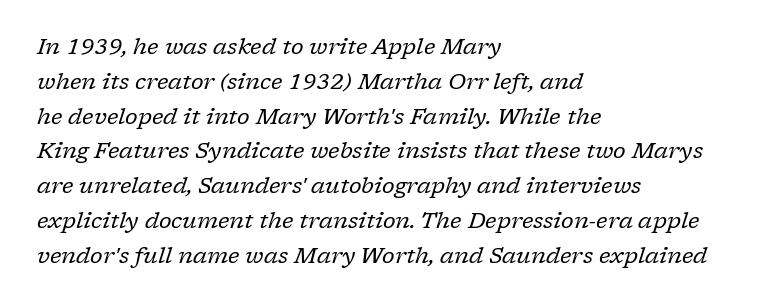
Q: Is the text bold? A: No.
Q: Is the text italic (slanted)? A: Yes, it leans right by about 17 degrees.
Q: Is the text underlined? A: No.
Q: How is the paragraph aligned? A: Left-aligned.
Q: Is the spacing between letters normal or unusually wide? A: Normal.
Q: Is the spacing between lines tight, normal or loose? A: Normal.
